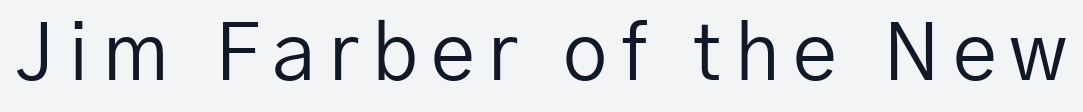
{"serif": "no", "italic": "no", "bold": "no", "weight": "regular", "width": "normal", "stroke_contrast": "low", "x_height": "medium", "monospaced": "no", "underline": "no", "glyph_px": 79}
